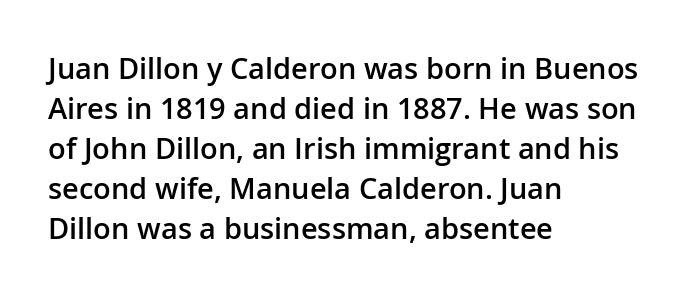
Q: Is the text bold? A: Semi-bold.
Q: Is the text italic (slanted)? A: No, it is upright.
Q: Is the typeface a serif or a sans-serif typeface? A: Sans-serif.
Q: Is the text underlined? A: No.
Q: How is the paragraph aligned? A: Left-aligned.
Q: Is the spacing between letters normal or unusually wide? A: Normal.
Q: Is the spacing between lines tight, normal or loose? A: Normal.
Q: Width (condensed, normal, or wide)? A: Normal.
Q: Stroke contrast? A: Low.
Q: x-height? A: Medium.
Q: Monospaced? A: No.
